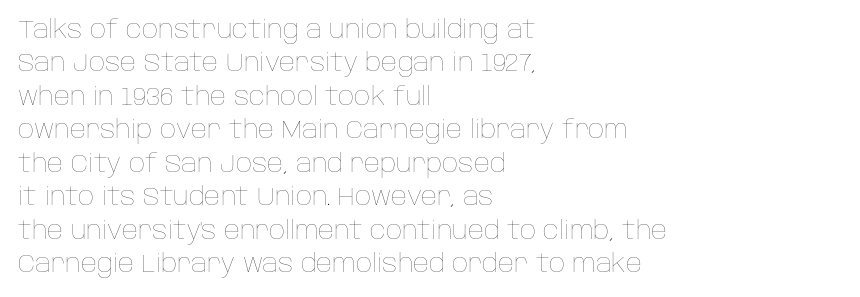
Q: Is the text bold? A: No.
Q: Is the text italic (slanted)? A: No, it is upright.
Q: Is the text underlined? A: No.
Q: How is the paragraph aligned? A: Left-aligned.
Q: Is the spacing between letters normal or unusually wide? A: Normal.
Q: Is the spacing between lines tight, normal or loose? A: Normal.
